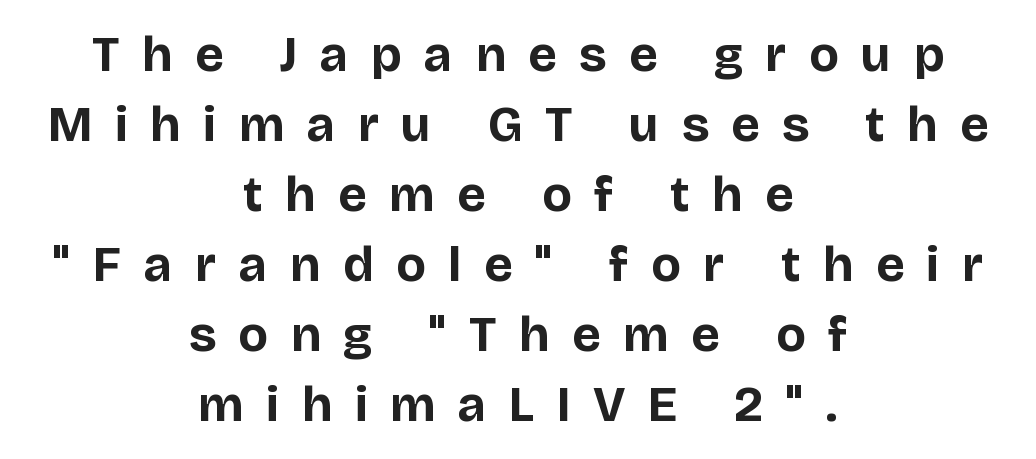
Looks like regular typesetting: each glyph gets only the width it needs. What kind of face is this? One without serifs — a sans. Thick stems and heavy bowls — unmistakably bold. Letter spacing: wide. Layout note: lines centered.
